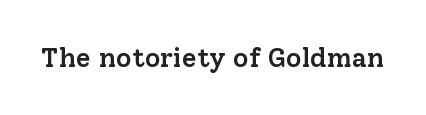
Honestly, the letter spacing is just normal — you wouldn't notice it. Only glyphs here, with clear space below each row. The typography opts for an upright posture over an oblique one. Set as a demibold, roughly 600 on the weight scale.
